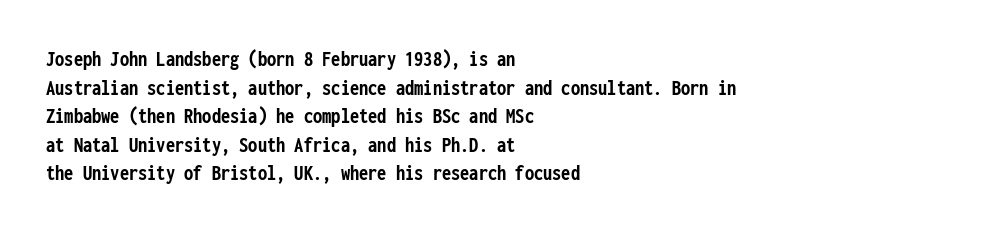
Q: Is the text bold? A: Yes.
Q: Is the text italic (slanted)? A: No, it is upright.
Q: Is the text underlined? A: No.
Q: How is the paragraph aligned? A: Left-aligned.
Q: Is the spacing between letters normal or unusually wide? A: Normal.
